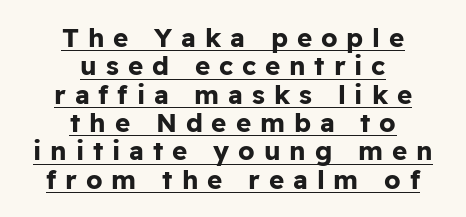
The image shows 26 px bold type, upright; set centered, tight line spacing (1.09x), unusually wide letter spacing (+0.34 em), underlined.
